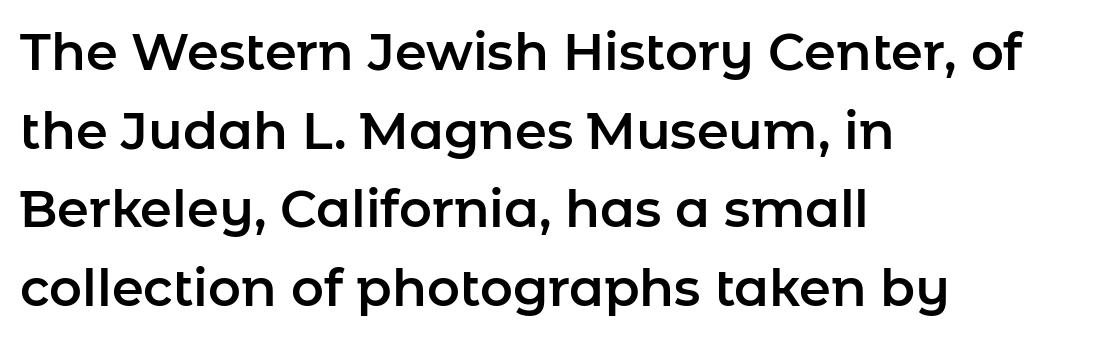
Q: Is the text italic (slanted)? A: No, it is upright.
Q: Is the typeface a serif or a sans-serif typeface? A: Sans-serif.
Q: Is the text underlined? A: No.
Q: How is the paragraph aligned? A: Left-aligned.
Q: Is the spacing between letters normal or unusually wide? A: Normal.
Q: Is the spacing between lines tight, normal or loose? A: Normal.
Q: Width (condensed, normal, or wide)? A: Normal.
Q: Stroke contrast? A: Low.
Q: x-height? A: Medium.
Q: Monospaced? A: No.
